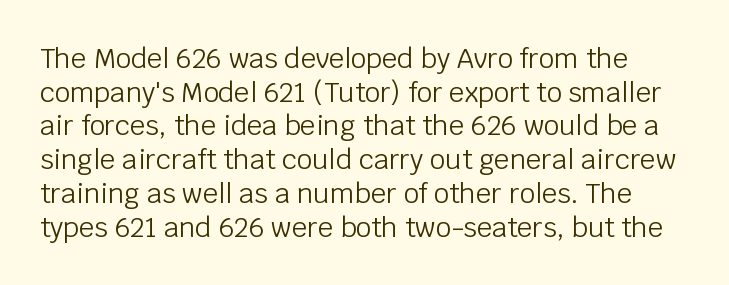
The face looks like a standard text weight, possibly lighter. Designer's note — italics off, roman on. This sample keeps an unexceptional amount of space between lines. Descenders hang freely into open space. Does extra space separate the letters? No, they use regular spacing.
